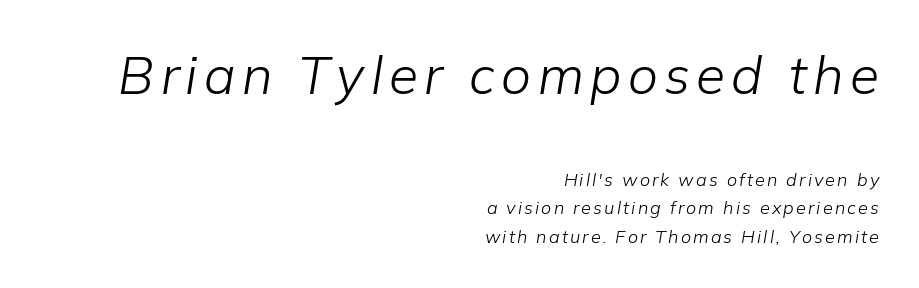
It's the slanting kind of type. Leading: standard. Which margin do the lines hug? The right one — the left edge is uneven. The face used here is proportionally spaced, like ordinary book or web type. Is the lower block the larger one? No — the upper block carries the bigger type. Is this a heavy cut? Hardly; it is regular or lighter.
